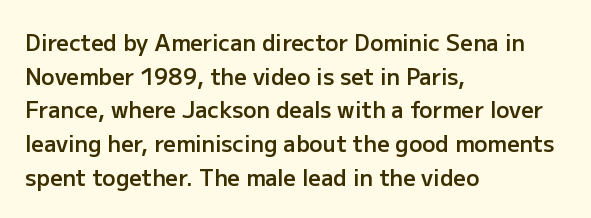
{"italic": "no", "bold": "semi", "underline": "no", "align": "left", "line_spacing": "normal", "line_spacing_ratio": 1.53, "letter_spacing": "normal", "letter_spacing_em": 0.0, "glyph_px": 22}
